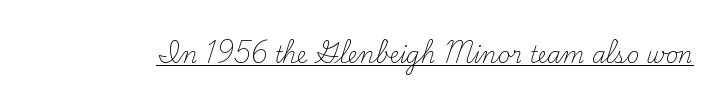
{"bold": "no", "underline": "yes", "letter_spacing": "normal", "letter_spacing_em": 0.0, "glyph_px": 22}
